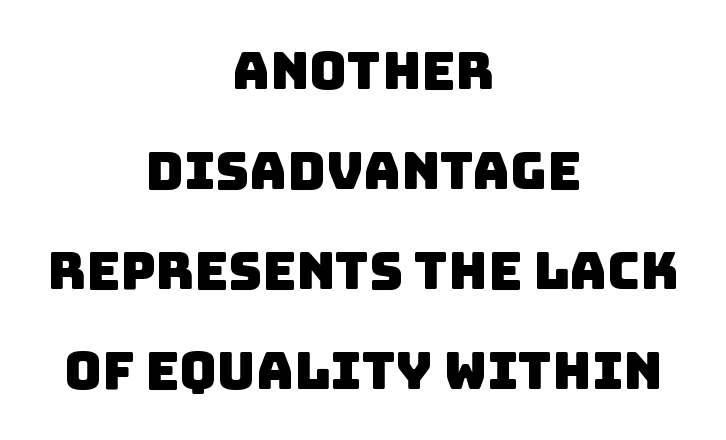
Q: Is the typeface a serif or a sans-serif typeface? A: Sans-serif.
Q: Is the text underlined? A: No.
Q: How is the paragraph aligned? A: Centered.
Q: Is the spacing between letters normal or unusually wide? A: Normal.
Q: Is the spacing between lines tight, normal or loose? A: Loose.
Q: Width (condensed, normal, or wide)? A: Normal.
Q: Stroke contrast? A: Low.
Q: x-height? A: Large.
Q: Monospaced? A: No.
